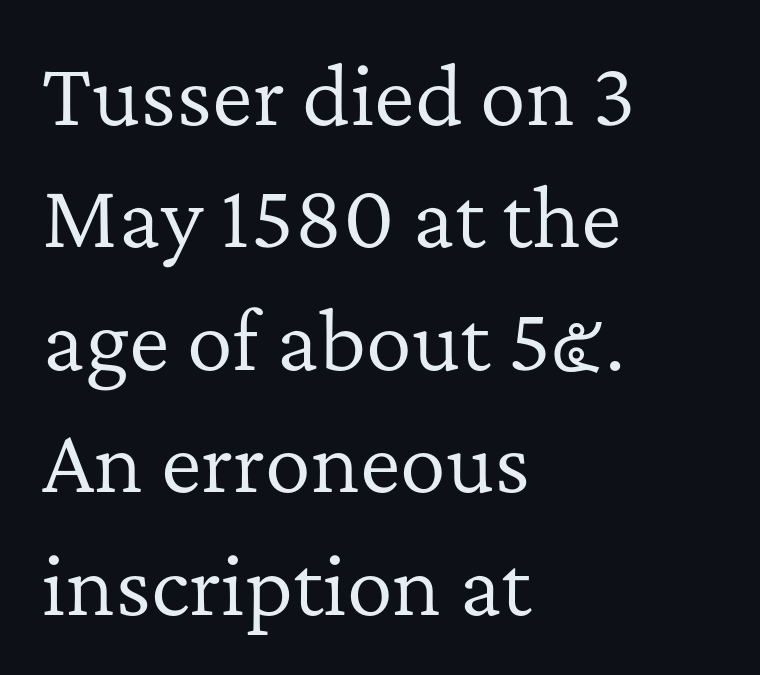
The image shows 77 px regular-weight serif type, upright; set left-aligned, normal line spacing (1.59x), normal letter spacing, not underlined; low stroke contrast and a medium x-height.
